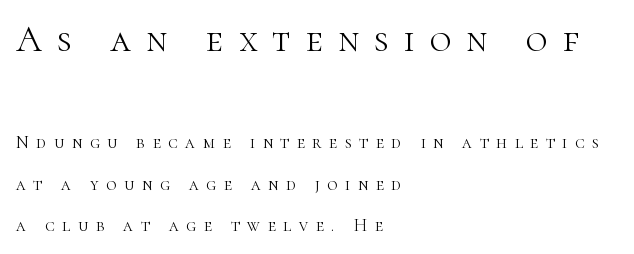
Vertical stems look standard width or narrower in stroke. What's the leading like? Stretched, with rows far apart. The face used here is proportionally spaced, like ordinary book or web type. A typesetter would call this heavily tracked-out type.
